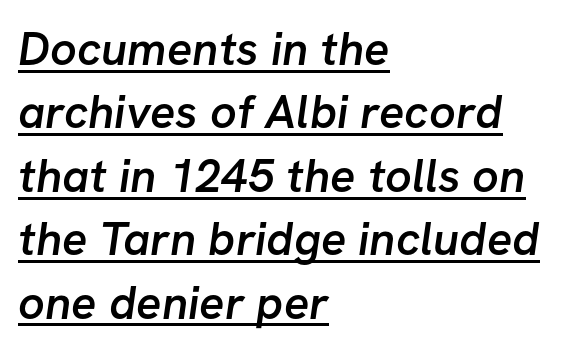
The image shows 47 px semibold sans-serif type; set left-aligned, normal line spacing (1.35x), normal letter spacing, underlined; low stroke contrast and a medium x-height.
